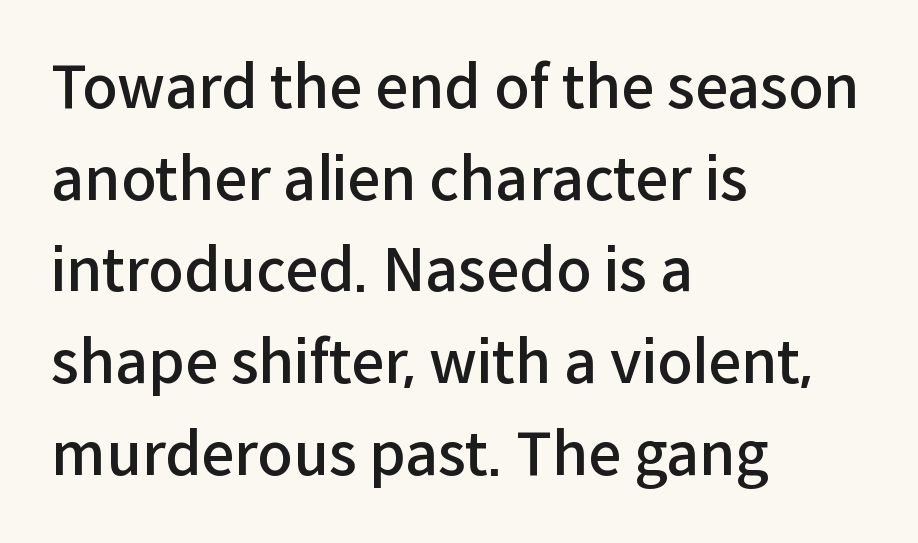
Line spacing here is normal. Underline: absent. The rendering uses natural spacing where letterforms have individual widths. Line beginnings align vertically; line endings do not.
